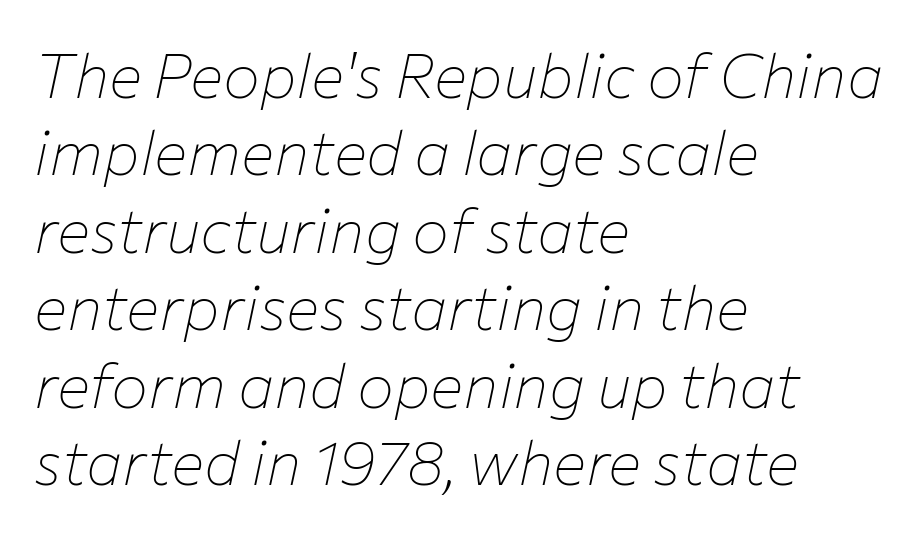
Observe the lean: these are italic letterforms. Heaviness? Minimal to ordinary, like unemphasized prose. The gap between lines stays unmarked. Casual observation: everything's shoved over to the left. Characters follow at the spacing the type designer built in.
